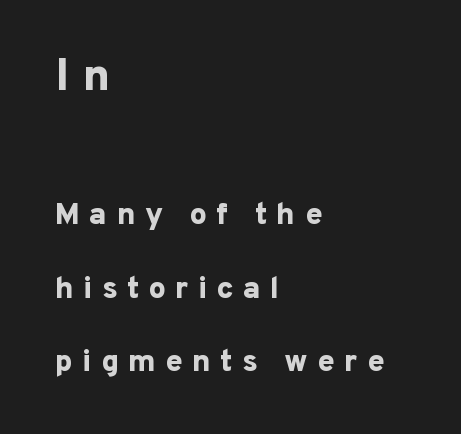
Q: Is the text bold? A: Yes.
Q: Is the text italic (slanted)? A: No, it is upright.
Q: Is the typeface a serif or a sans-serif typeface? A: Sans-serif.
Q: Is the text underlined? A: No.
Q: How is the paragraph aligned? A: Left-aligned.
Q: Is the spacing between letters normal or unusually wide? A: Unusually wide.
Q: Is the spacing between lines tight, normal or loose? A: Loose.
Q: Which block of text is set in a larger size, the first (top) or the second (bottom)? A: The first (top) one.
Q: Width (condensed, normal, or wide)? A: Normal.
Q: Stroke contrast? A: Low.
Q: x-height? A: Medium.
Q: Monospaced? A: No.
